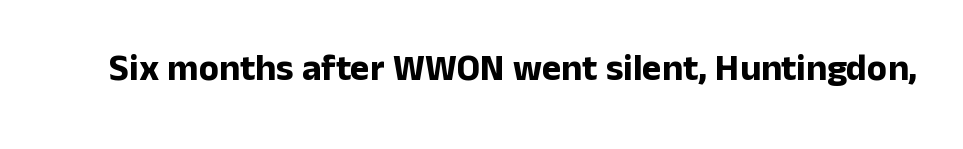
A typesetter would call this zero additional tracking. The zone under the glyphs is completely vacant. The designer went with a sans here, leaving each stem footless. Here the designer chose a conventional face with non-uniform glyph widths. Do the letters lean? They stand straight.
